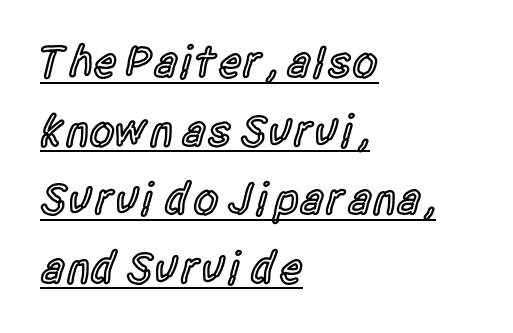
The image shows 46 px semibold, condensed sans-serif type; set left-aligned, normal line spacing (1.49x), normal letter spacing, underlined; a large x-height.
